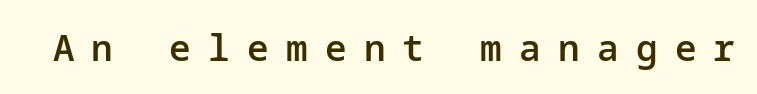
The image shows 36 px semibold sans-serif type, upright; set unusually wide letter spacing (+0.48 em), not underlined; low stroke contrast and a medium x-height.
